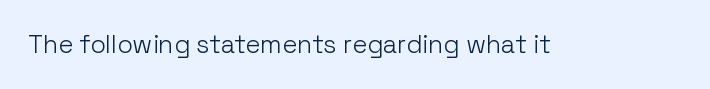
The image shows 25 px text type, upright; set normal letter spacing, not underlined.
